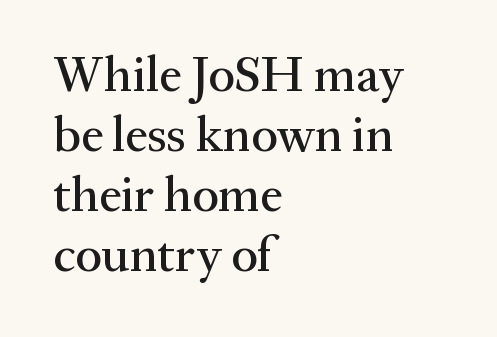
{"serif": "yes", "italic": "no", "width": "normal", "stroke_contrast": "medium", "x_height": "medium", "monospaced": "no", "underline": "no", "align": "left", "line_spacing_ratio": 1.2, "letter_spacing": "normal", "letter_spacing_em": 0.0, "glyph_px": 50}
